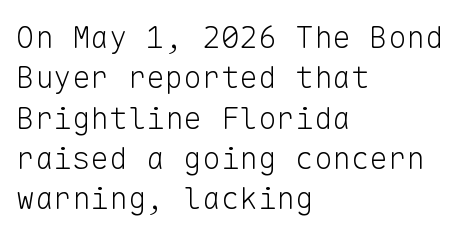
The image shows 31 px light sans-serif type, upright, monospaced; set left-aligned, normal line spacing (1.3x), normal letter spacing, not underlined; low stroke contrast and a medium x-height.
